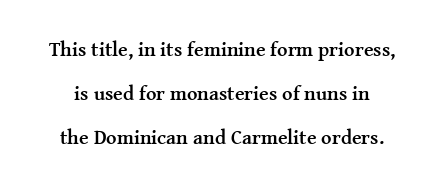
{"italic": "no", "bold": "yes", "underline": "no", "line_spacing": "loose", "line_spacing_ratio": 2.21, "letter_spacing": "normal", "letter_spacing_em": 0.0, "glyph_px": 20}
